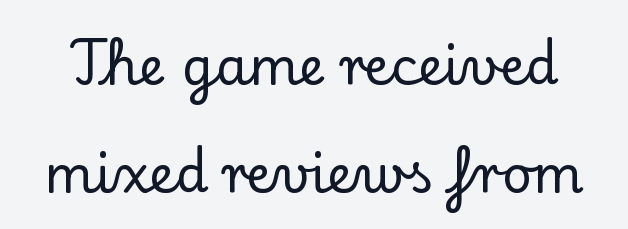
The image shows 52 px serif type, upright; set loose line spacing (2.07x), normal letter spacing, not underlined; low stroke contrast and a small x-height.
